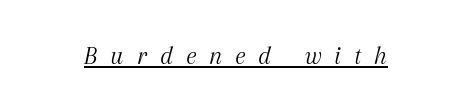
There is plenty of visible air inserted between adjacent glyphs. The cut favours lightness, reaching ordinary text weight at its darkest. Students, observe the line beneath the letters — that is underlining. Yep, that's italic — everything's leaning.
